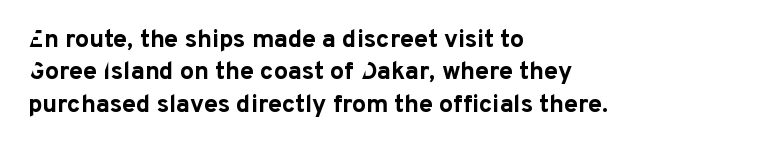
Q: Is the text bold? A: Yes.
Q: Is the text italic (slanted)? A: No, it is upright.
Q: Is the text underlined? A: No.
Q: How is the paragraph aligned? A: Left-aligned.
Q: Is the spacing between letters normal or unusually wide? A: Normal.
Q: Is the spacing between lines tight, normal or loose? A: Normal.
